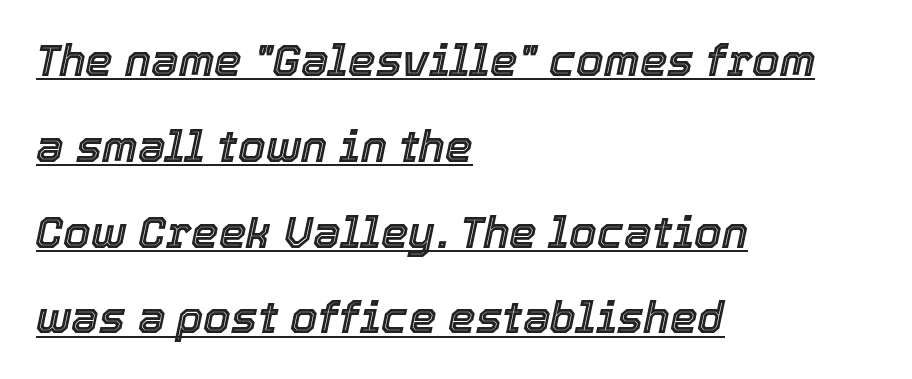
{"italic": "yes", "lean": "right", "slant_degrees": 12, "width": "normal", "x_height": "medium", "monospaced": "no", "underline": "yes", "align": "left", "line_spacing": "loose", "line_spacing_ratio": 1.95, "letter_spacing": "normal", "letter_spacing_em": 0.0, "glyph_px": 44}
